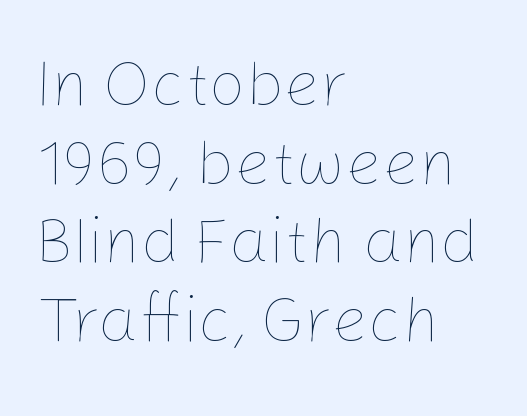
The image shows 64 px thin type, upright; set left-aligned, line spacing 1.23x, normal letter spacing, not underlined; low stroke contrast and a medium x-height.
